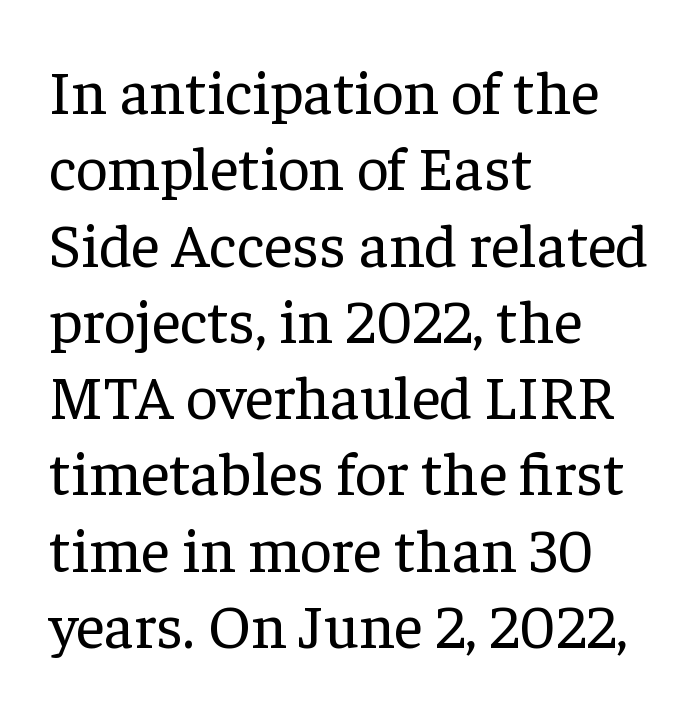
{"serif": "yes", "italic": "no", "bold": "no", "weight": "regular", "width": "normal", "stroke_contrast": "low", "x_height": "medium", "monospaced": "no", "underline": "no", "align": "left", "line_spacing_ratio": 1.23, "letter_spacing": "normal", "letter_spacing_em": 0.0, "glyph_px": 62}
